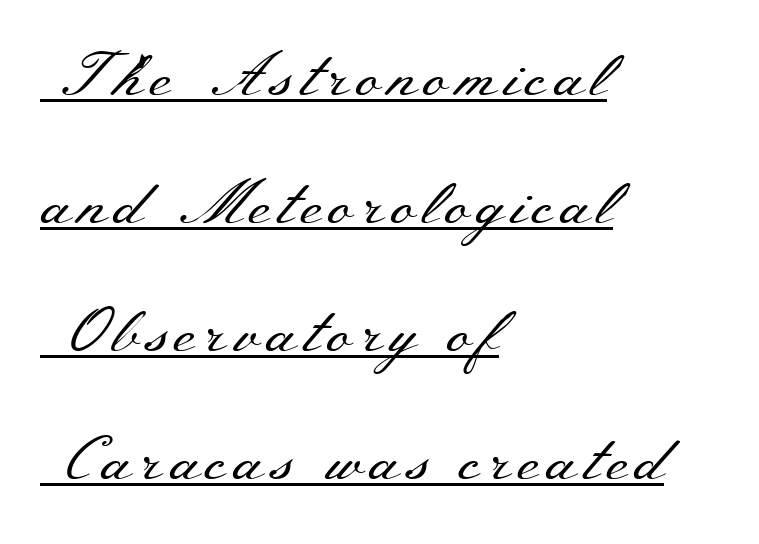
Note the varied advance widths — an 'i' is clearly narrower than an 'm'. You can tell from the footed stems that serif type was used. Has an underline been added? It has. The typesetter chose a ragged-right arrangement here. Weight class: somewhere from thin through regular.
